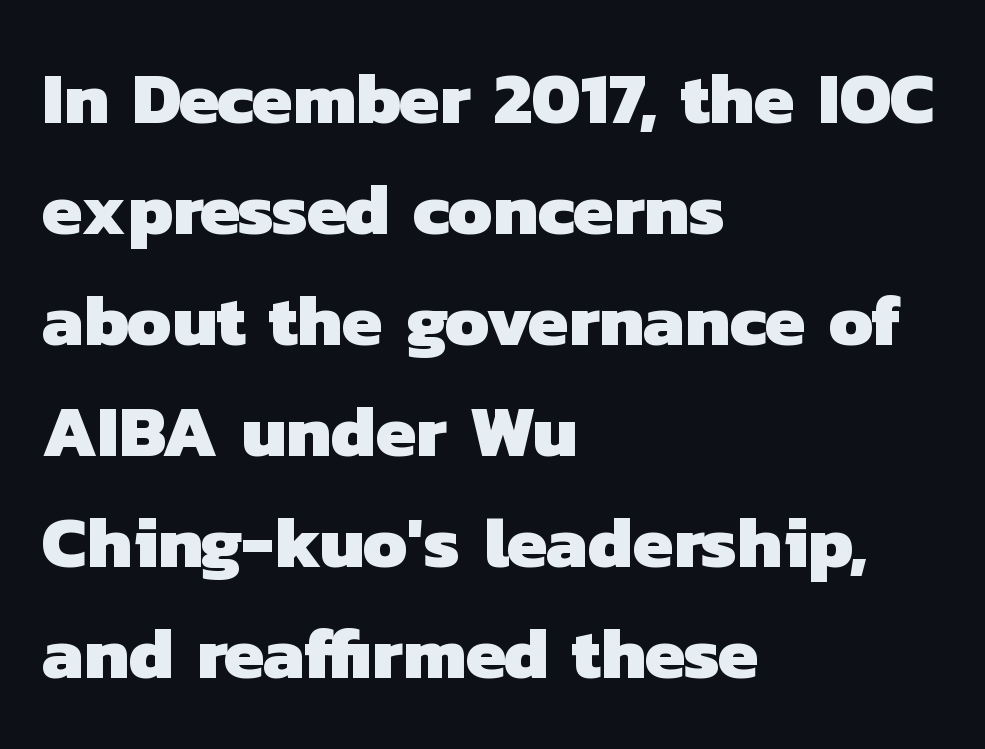
{"serif": "no", "bold": "yes", "weight": "heavy", "width": "normal", "stroke_contrast": "low", "x_height": "medium", "monospaced": "no", "underline": "no", "align": "left", "line_spacing": "normal", "line_spacing_ratio": 1.52, "letter_spacing": "normal", "letter_spacing_em": 0.0, "glyph_px": 73}
